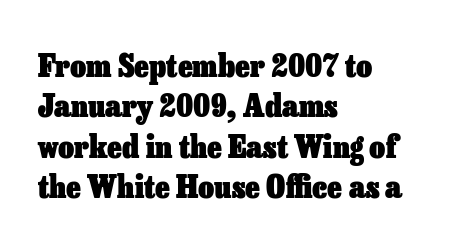
{"italic": "no", "bold": "yes", "weight": "heavy", "width": "normal", "stroke_contrast": "low", "x_height": "medium", "monospaced": "no", "underline": "no", "align": "left", "line_spacing": "normal", "line_spacing_ratio": 1.3, "letter_spacing": "normal", "letter_spacing_em": 0.0, "glyph_px": 31}
